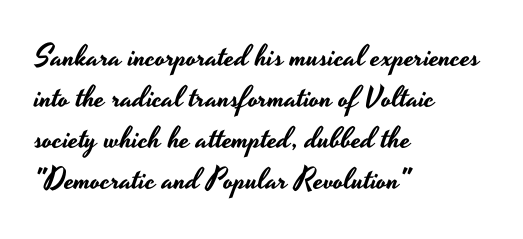
These lines are rendered in a variable-pitch font. Compared with typical body copy, the letter spacing here is the same. This rendering employs a face without finishing strokes, i.e., a sans-serif. Underline: absent. Casual observation: everything's shoved over to the left.
